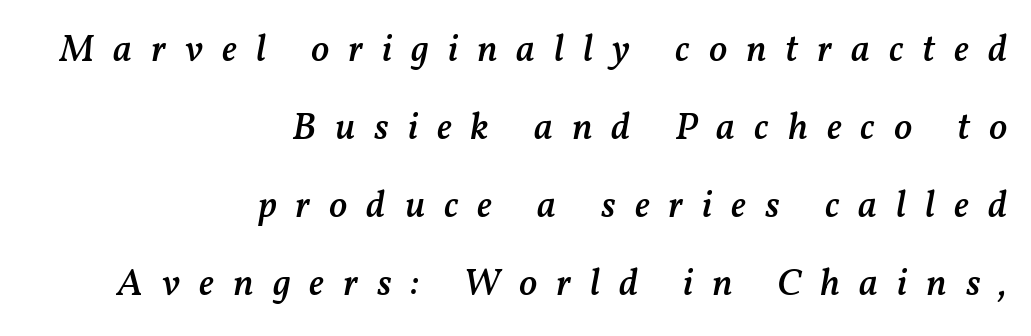
{"italic": "yes", "lean": "right", "slant_degrees": 11, "bold": "semi", "weight": "semibold", "width": "normal", "stroke_contrast": "medium", "x_height": "medium", "monospaced": "no", "underline": "no", "align": "right", "line_spacing": "loose", "line_spacing_ratio": 2.05, "letter_spacing": "wide", "letter_spacing_em": 0.5, "glyph_px": 38}
